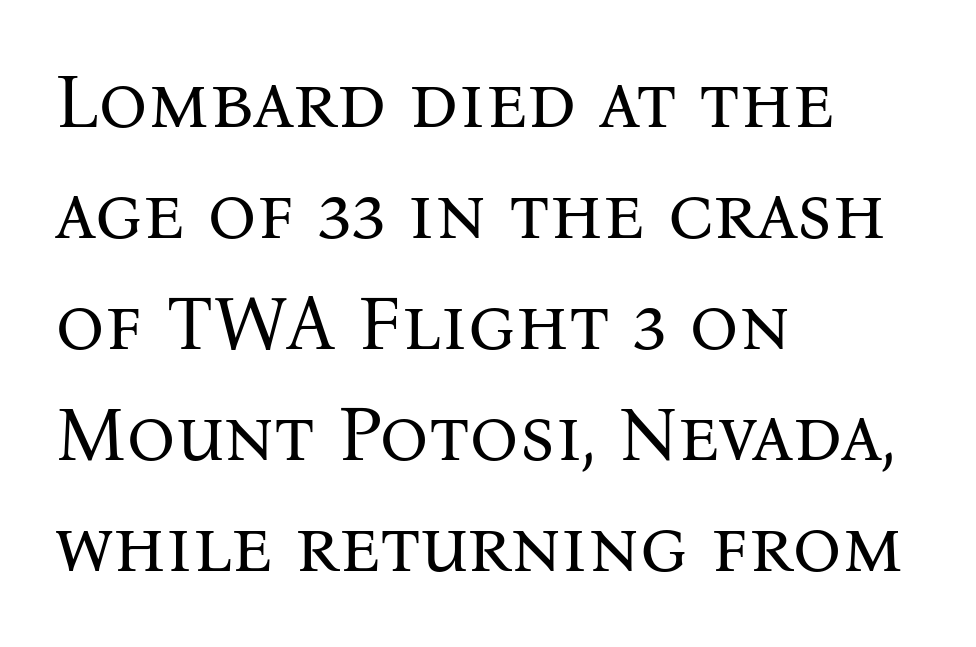
Q: Is the text bold? A: No.
Q: Is the text italic (slanted)? A: No, it is upright.
Q: Is the typeface a serif or a sans-serif typeface? A: Serif.
Q: Is the text underlined? A: No.
Q: How is the paragraph aligned? A: Left-aligned.
Q: Is the spacing between letters normal or unusually wide? A: Normal.
Q: Is the spacing between lines tight, normal or loose? A: Normal.
Q: Width (condensed, normal, or wide)? A: Normal.
Q: Stroke contrast? A: Medium.
Q: x-height? A: Medium.
Q: Monospaced? A: No.
